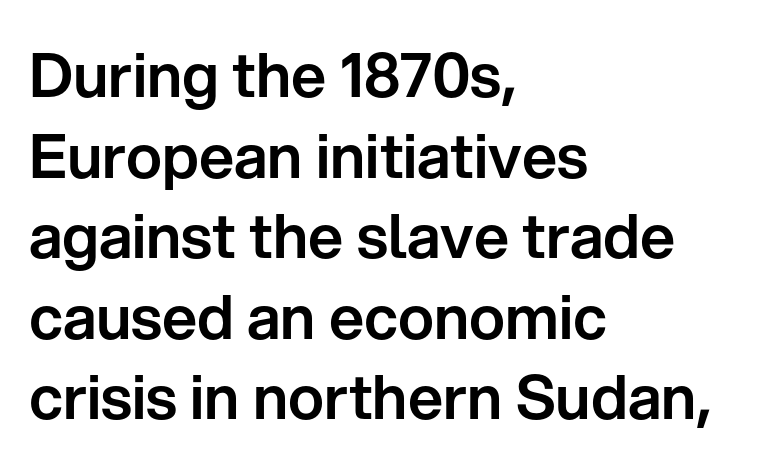
The passage shown has conventional tracking throughout. A roman cut, with each character standing at attention. Each letter keeps its own natural width here, so spacing adapts to shape. All the whitespace from short lines collects on the right. The designer left line spacing at the default. Rule under the text: the space is simply empty.
